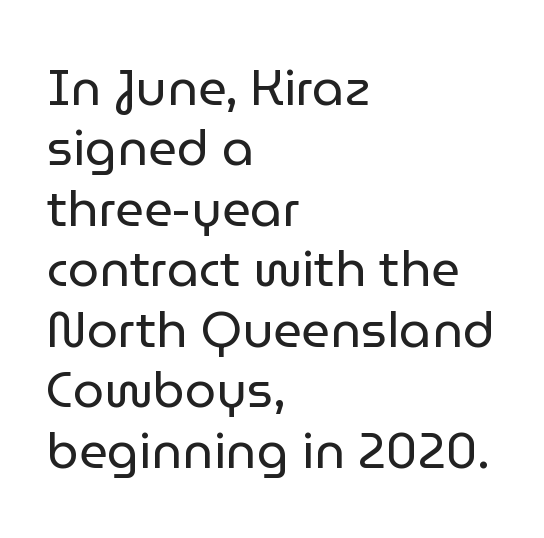
The image shows 50 px regular-weight sans-serif type, upright; set left-aligned, line spacing 1.21x, normal letter spacing, not underlined; low stroke contrast and a medium x-height.
